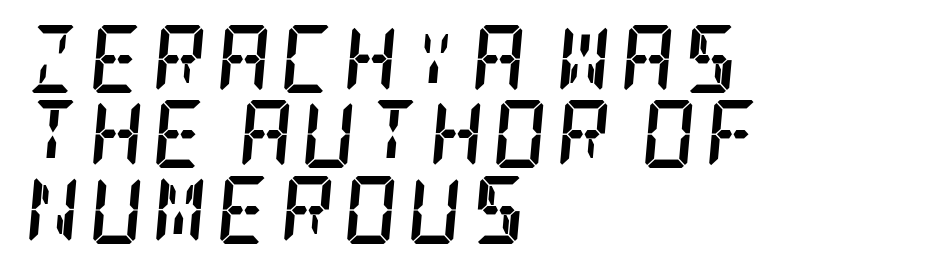
Q: Is the text bold? A: Yes.
Q: Is the text italic (slanted)? A: Yes, it leans right by about 5 degrees.
Q: Is the typeface a serif or a sans-serif typeface? A: Serif.
Q: Is the text underlined? A: No.
Q: How is the paragraph aligned? A: Left-aligned.
Q: Is the spacing between lines tight, normal or loose? A: Tight.
Q: Width (condensed, normal, or wide)? A: Condensed.
Q: Stroke contrast? A: Low.
Q: x-height? A: Large.
